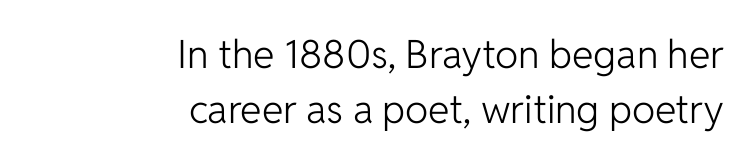
The image shows 39 px light sans-serif type, upright; set right-aligned, normal line spacing (1.4x), normal letter spacing, not underlined; low stroke contrast and a medium x-height.
